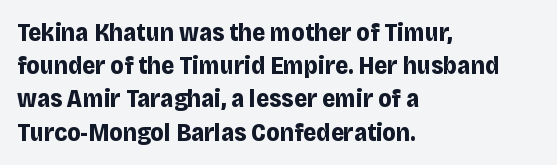
{"italic": "no", "bold": "yes", "underline": "no", "align": "left", "line_spacing": "normal", "line_spacing_ratio": 1.33, "letter_spacing": "normal", "letter_spacing_em": 0.0, "glyph_px": 25}
